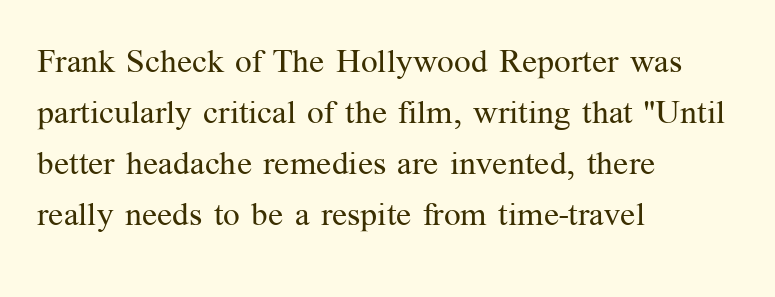
The image shows 33 px regular-weight serif type, upright; set left-aligned, normal line spacing (1.55x), normal letter spacing, not underlined; medium stroke contrast and a medium x-height.
